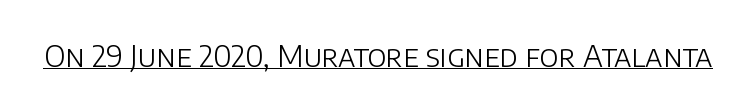
Q: Is the text bold? A: No.
Q: Is the text italic (slanted)? A: No, it is upright.
Q: Is the typeface a serif or a sans-serif typeface? A: Sans-serif.
Q: Is the text underlined? A: Yes.
Q: Is the spacing between letters normal or unusually wide? A: Normal.
Q: Width (condensed, normal, or wide)? A: Normal.
Q: Stroke contrast? A: Low.
Q: x-height? A: Large.
Q: Monospaced? A: No.
